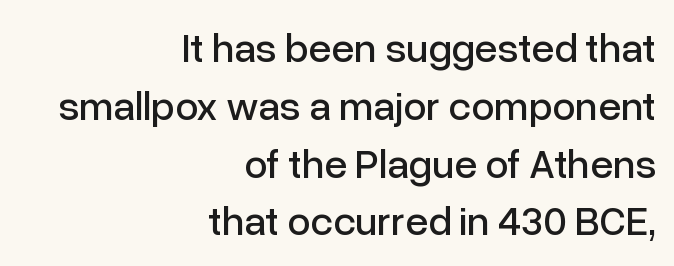
Q: Is the text italic (slanted)? A: No, it is upright.
Q: Is the typeface a serif or a sans-serif typeface? A: Sans-serif.
Q: Is the text underlined? A: No.
Q: How is the paragraph aligned? A: Right-aligned.
Q: Is the spacing between letters normal or unusually wide? A: Normal.
Q: Is the spacing between lines tight, normal or loose? A: Normal.
Q: Width (condensed, normal, or wide)? A: Normal.
Q: Stroke contrast? A: Low.
Q: x-height? A: Medium.
Q: Monospaced? A: No.
